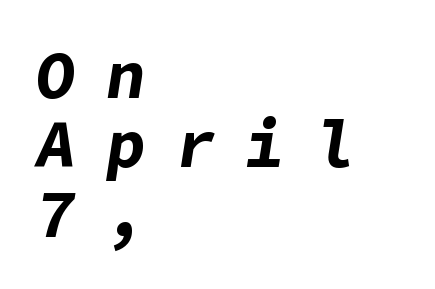
Q: Is the text bold? A: Yes.
Q: Is the text italic (slanted)? A: Yes, it leans right by about 9 degrees.
Q: Is the text underlined? A: No.
Q: How is the paragraph aligned? A: Left-aligned.
Q: Is the spacing between letters normal or unusually wide? A: Unusually wide.
Q: Is the spacing between lines tight, normal or loose? A: Tight.
Q: Width (condensed, normal, or wide)? A: Normal.
Q: Stroke contrast? A: Low.
Q: x-height? A: Medium.
